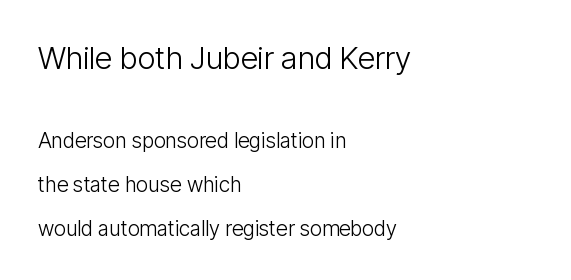
Classification — sans serif. Line beginnings align vertically; line endings do not. Is this a heavy cut? Hardly; it is regular or lighter. The passage shown is typed in a proportional face where columns would drift. Posture: upright roman.
